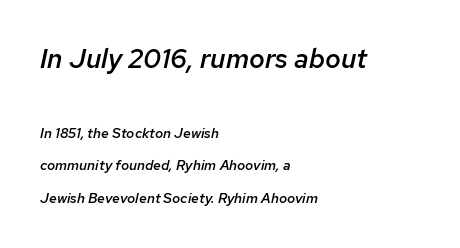
{"italic": "yes", "lean": "right", "slant_degrees": 12, "bold": "semi", "underline": "no", "align": "left", "line_spacing": "loose", "line_spacing_ratio": 2.29, "letter_spacing": "normal", "letter_spacing_em": 0.0, "larger_block": "first", "size_ratio": 1.93, "glyph_px": 27}
